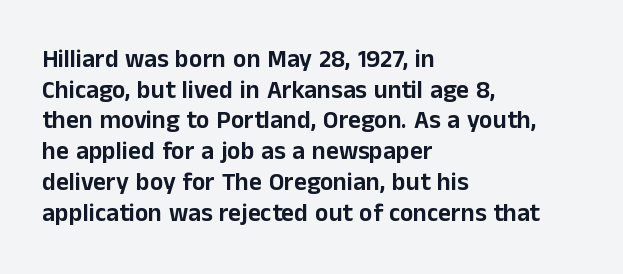
Which margin do the lines hug? The left one — the right edge is uneven. Bare-footed words on every line. Here the glyphs are tracked normally, forming tight word shapes. Does the lettering tilt? It doesn't — this is upright.
